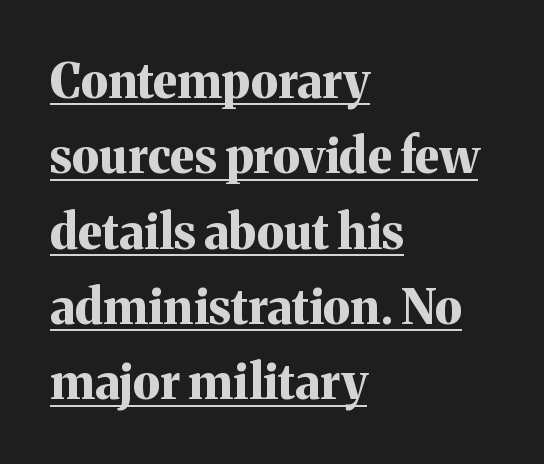
The image shows 48 px bold serif type, upright; set left-aligned, normal line spacing (1.57x), normal letter spacing, underlined; medium stroke contrast and a medium x-height.
